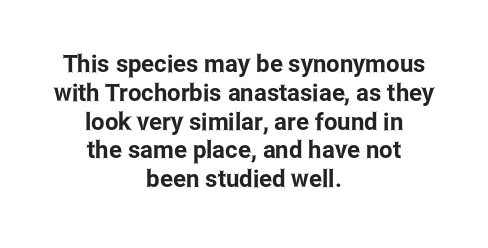
The image shows 24 px text type, upright; set centered, line spacing 1.2x, normal letter spacing, not underlined.
